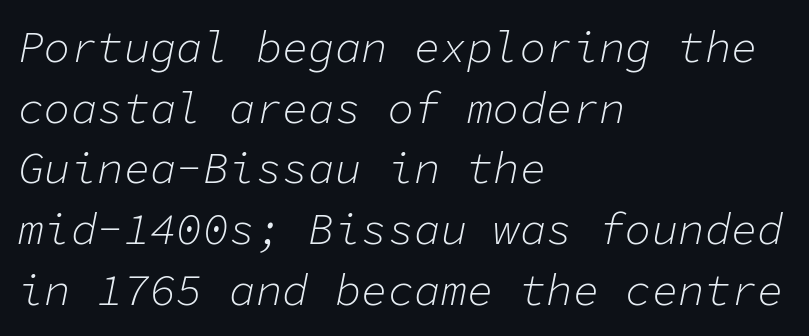
Q: Is the text bold? A: No.
Q: Is the text italic (slanted)? A: Yes, it leans right by about 11 degrees.
Q: Is the text underlined? A: No.
Q: How is the paragraph aligned? A: Left-aligned.
Q: Is the spacing between letters normal or unusually wide? A: Normal.
Q: Is the spacing between lines tight, normal or loose? A: Normal.
Q: Width (condensed, normal, or wide)? A: Normal.
Q: Stroke contrast? A: Low.
Q: x-height? A: Medium.
Q: Monospaced? A: Yes.
